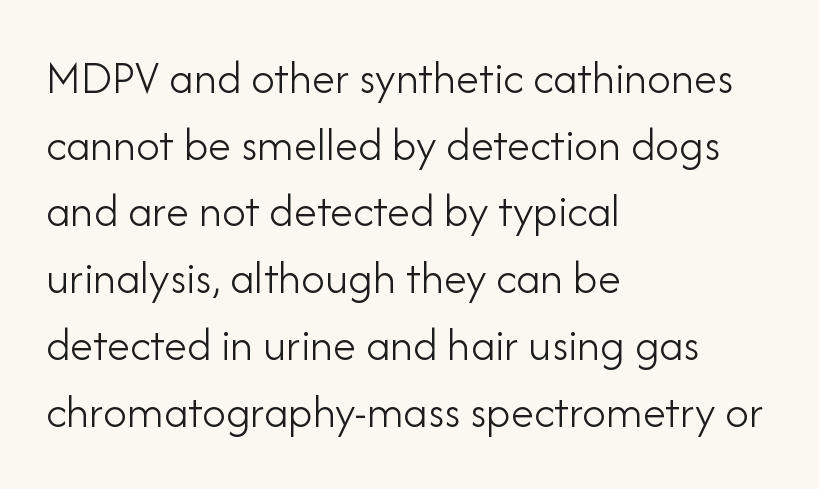
Only glyphs here, with clear space below each row. Stems here are at most as thick as an everyday book face. Compared with typical paragraphs, the rows here are spaced about the same. Characters remain perfectly vertical along every line. The type is set solid horizontally, with unmodified tracking. Nothing sits at the stroke ends, so this counts as sans-serif.
